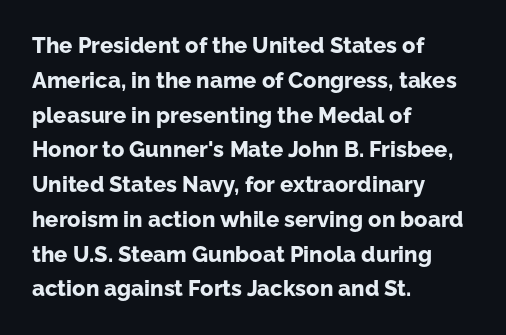
The image shows 22 px bold type, upright; set left-aligned, normal line spacing (1.58x), normal letter spacing, not underlined.
